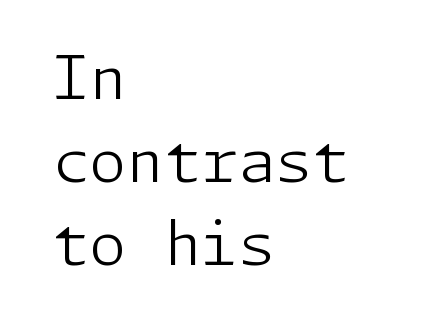
Q: Is the text bold? A: No.
Q: Is the text italic (slanted)? A: No, it is upright.
Q: Is the typeface a serif or a sans-serif typeface? A: Sans-serif.
Q: Is the text underlined? A: No.
Q: How is the paragraph aligned? A: Left-aligned.
Q: Is the spacing between letters normal or unusually wide? A: Normal.
Q: Is the spacing between lines tight, normal or loose? A: Normal.
Q: Width (condensed, normal, or wide)? A: Normal.
Q: Stroke contrast? A: Low.
Q: x-height? A: Medium.
